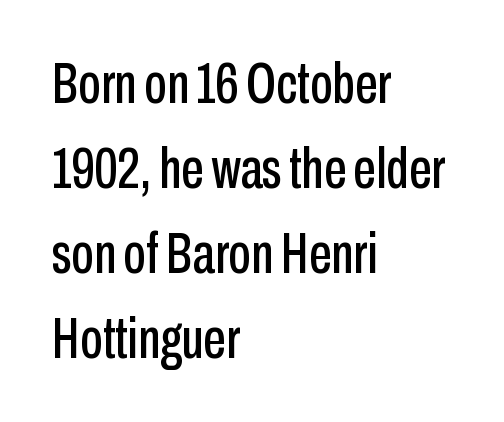
The image shows 57 px condensed sans-serif type, upright; set left-aligned, normal line spacing (1.49x), normal letter spacing, not underlined; low stroke contrast and a medium x-height.
